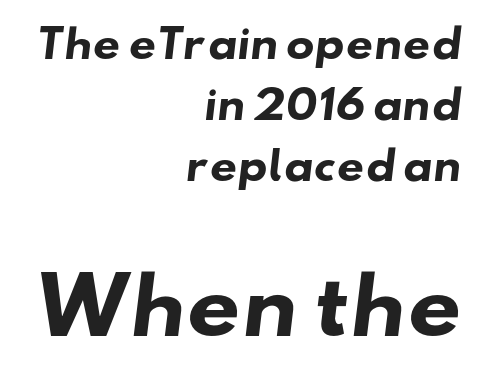
Q: Is the text bold? A: Yes.
Q: Is the typeface a serif or a sans-serif typeface? A: Sans-serif.
Q: Is the text underlined? A: No.
Q: How is the paragraph aligned? A: Right-aligned.
Q: Is the spacing between letters normal or unusually wide? A: Normal.
Q: Is the spacing between lines tight, normal or loose? A: Normal.
Q: Which block of text is set in a larger size, the first (top) or the second (bottom)? A: The second (bottom) one.
Q: Width (condensed, normal, or wide)? A: Wide.
Q: Stroke contrast? A: Low.
Q: x-height? A: Small.
Q: Monospaced? A: No.
